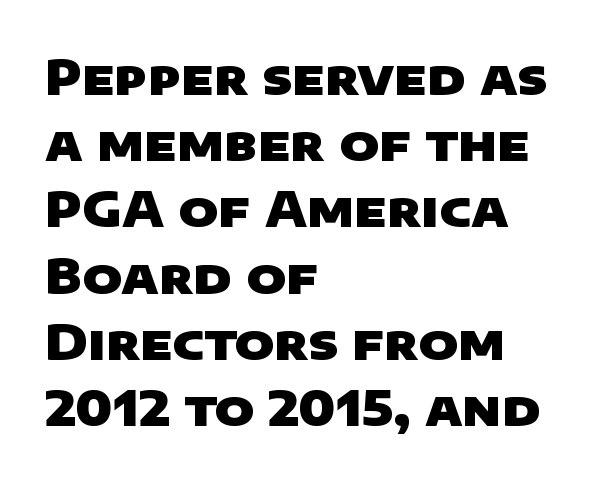
The image shows 48 px heavy, wide sans-serif type; set left-aligned, normal line spacing (1.38x), normal letter spacing, not underlined; low stroke contrast and a large x-height.
